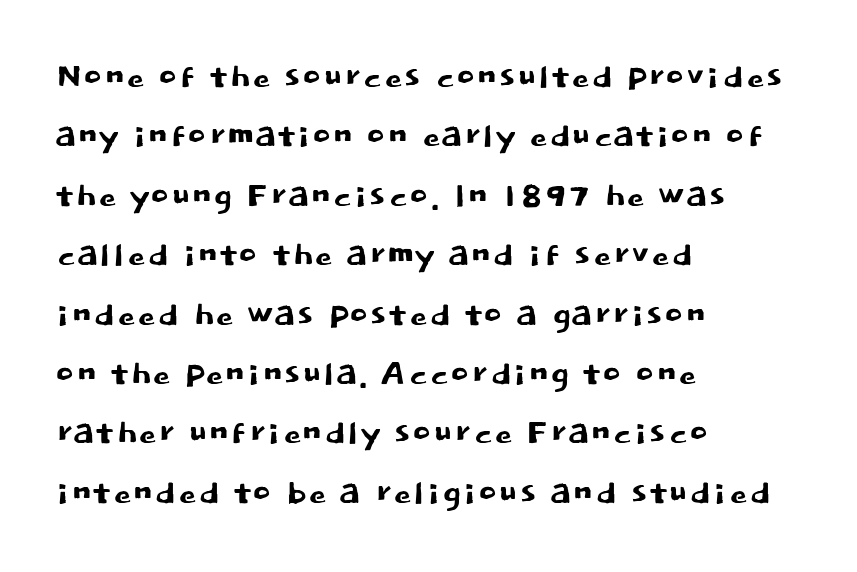
Q: Is the text italic (slanted)? A: No, it is upright.
Q: Is the typeface a serif or a sans-serif typeface? A: Sans-serif.
Q: Is the text underlined? A: No.
Q: How is the paragraph aligned? A: Left-aligned.
Q: Is the spacing between letters normal or unusually wide? A: Normal.
Q: Is the spacing between lines tight, normal or loose? A: Normal.
Q: Width (condensed, normal, or wide)? A: Normal.
Q: Stroke contrast? A: Low.
Q: x-height? A: Large.
Q: Monospaced? A: No.
